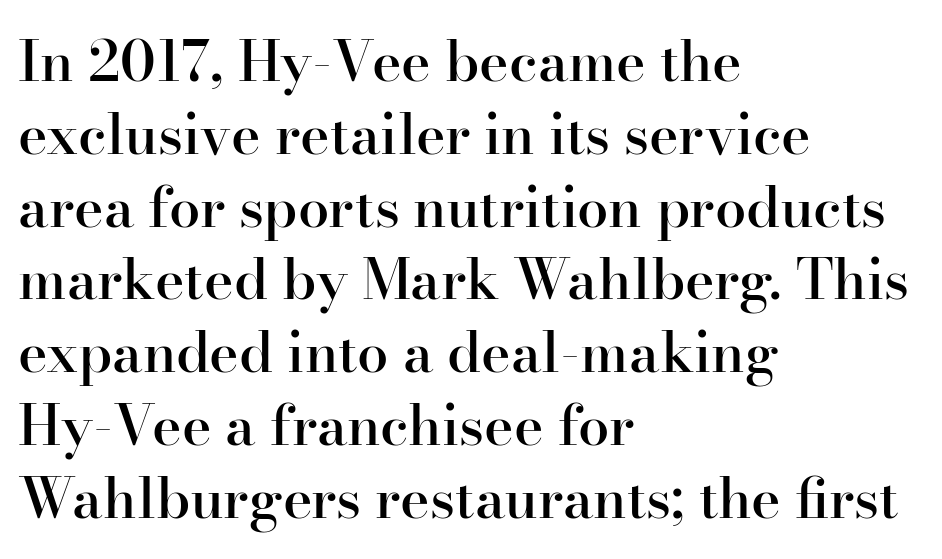
Q: Is the text bold? A: Semi-bold.
Q: Is the text italic (slanted)? A: No, it is upright.
Q: Is the typeface a serif or a sans-serif typeface? A: Serif.
Q: Is the text underlined? A: No.
Q: How is the paragraph aligned? A: Left-aligned.
Q: Is the spacing between letters normal or unusually wide? A: Normal.
Q: Is the spacing between lines tight, normal or loose? A: Normal.
Q: Width (condensed, normal, or wide)? A: Normal.
Q: Stroke contrast? A: High.
Q: x-height? A: Small.
Q: Monospaced? A: No.
